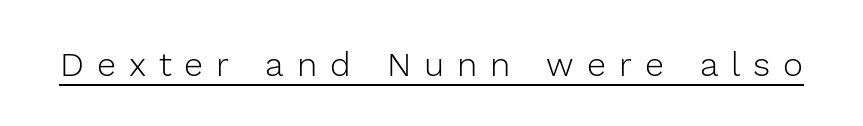
The axis of the letterforms is exactly vertical. Each word looks stretched out because of the extra space between its letters. The rendered words wear a rule along their underside. The typeface chosen for these lines omits serifs. The letters advance in unequal steps, a hallmark of proportional type. On a weight scale, this lands at 450 or below.
